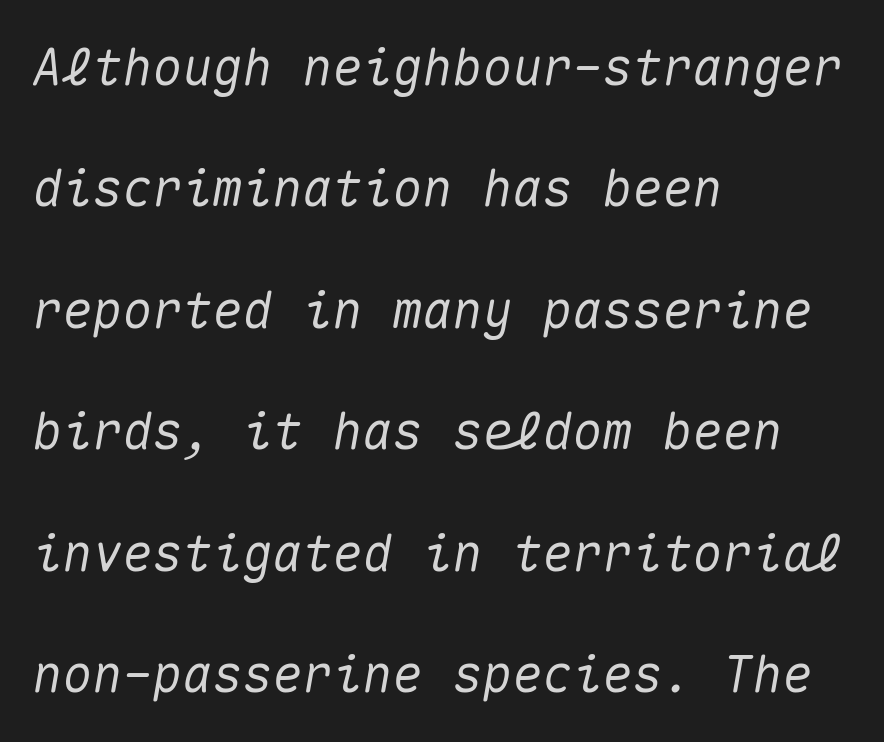
The text block is weighted toward the left margin, trailing off unevenly rightward. Rendered with sloped, italic letterforms. The rendering uses a large line-height, opening up the rows. The tracking reads as untouched default to a designer's eye.
